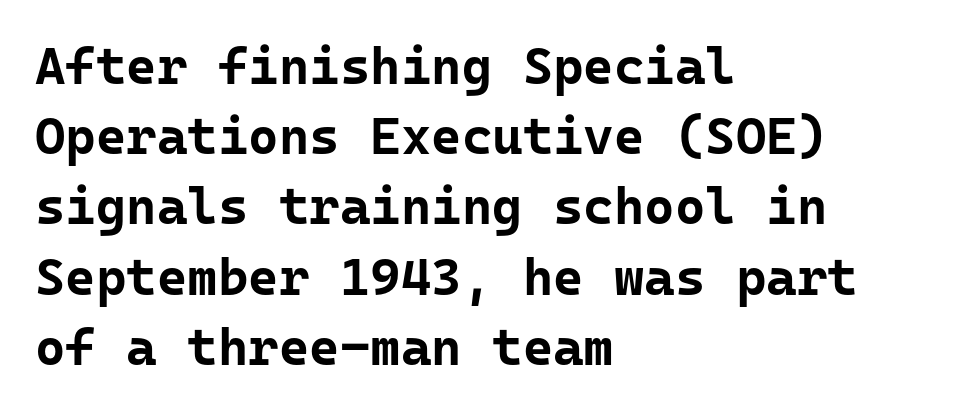
{"serif": "no", "italic": "no", "bold": "yes", "weight": "bold", "width": "normal", "stroke_contrast": "low", "x_height": "medium", "monospaced": "yes", "underline": "no", "align": "left", "line_spacing": "normal", "line_spacing_ratio": 1.35, "letter_spacing": "normal", "letter_spacing_em": 0.0, "glyph_px": 52}
